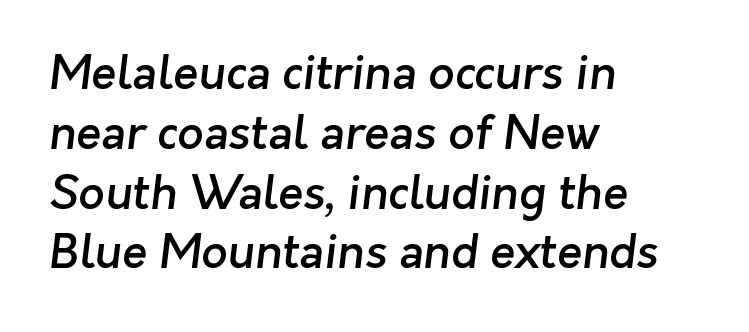
{"serif": "no", "bold": "semi", "weight": "semibold", "width": "normal", "stroke_contrast": "low", "x_height": "medium", "monospaced": "no", "underline": "no", "align": "left", "line_spacing": "normal", "line_spacing_ratio": 1.3, "letter_spacing": "normal", "letter_spacing_em": 0.0, "glyph_px": 46}
